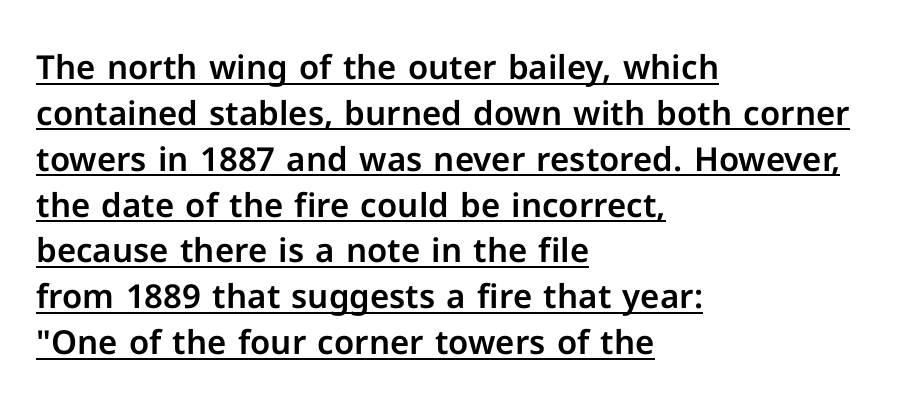
{"serif": "no", "italic": "no", "width": "normal", "stroke_contrast": "low", "x_height": "medium", "monospaced": "no", "underline": "yes", "align": "left", "line_spacing": "normal", "line_spacing_ratio": 1.39, "letter_spacing": "normal", "letter_spacing_em": 0.0, "glyph_px": 33}
